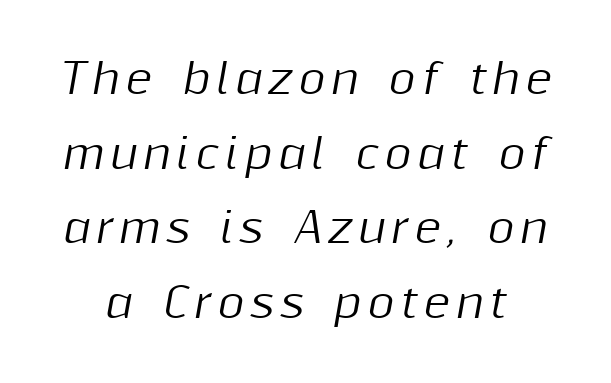
Q: Is the text italic (slanted)? A: Yes, it leans right by about 10 degrees.
Q: Is the text underlined? A: No.
Q: Width (condensed, normal, or wide)? A: Normal.
Q: Stroke contrast? A: Medium.
Q: x-height? A: Medium.
Q: Monospaced? A: No.
